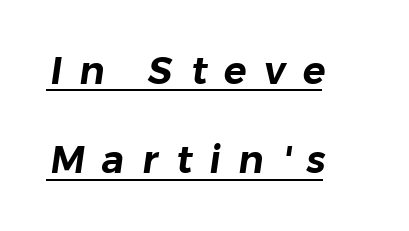
{"serif": "no", "width": "normal", "stroke_contrast": "low", "x_height": "medium", "monospaced": "no", "underline": "yes", "align": "left", "line_spacing": "loose", "line_spacing_ratio": 2.35, "letter_spacing": "wide", "letter_spacing_em": 0.46, "glyph_px": 38}
